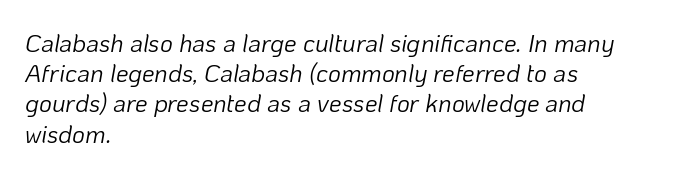
The image shows 25 px text type, italic (leaning right); set left-aligned, line spacing 1.21x, normal letter spacing, not underlined.
